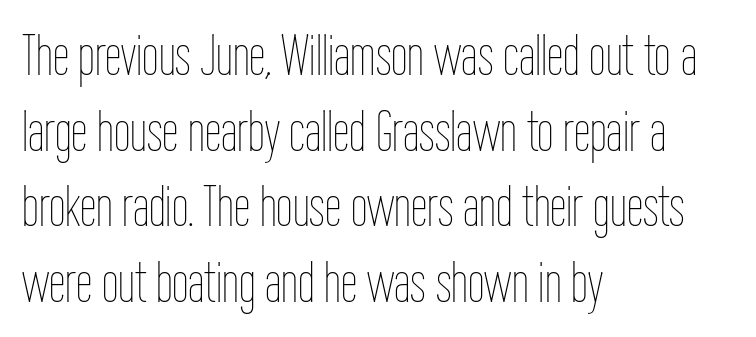
Q: Is the text bold? A: No.
Q: Is the text italic (slanted)? A: No, it is upright.
Q: Is the text underlined? A: No.
Q: How is the paragraph aligned? A: Left-aligned.
Q: Is the spacing between letters normal or unusually wide? A: Normal.
Q: Is the spacing between lines tight, normal or loose? A: Normal.
Q: Width (condensed, normal, or wide)? A: Condensed.
Q: Stroke contrast? A: Low.
Q: x-height? A: Medium.
Q: Monospaced? A: No.
